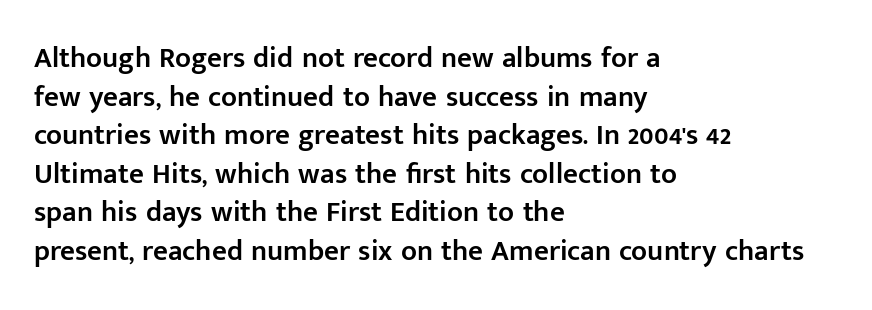
Posture: straight, roman, zero tilt. Quick note: underline off. Line starts are locked; line ends wander. Caption: standard tracking, unaltered.
